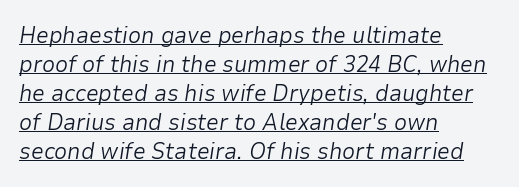
The image shows 23 px text type, italic (leaning right); set left-aligned, normal line spacing (1.26x), normal letter spacing, underlined.
